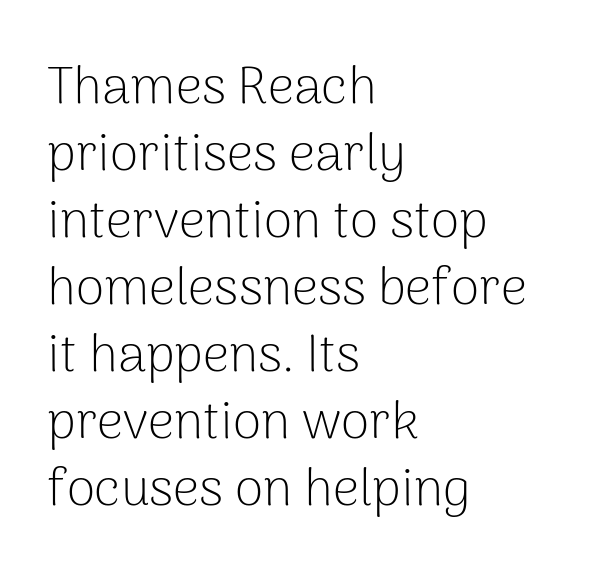
{"serif": "no", "italic": "no", "bold": "no", "weight": "light", "width": "normal", "stroke_contrast": "low", "x_height": "medium", "monospaced": "no", "underline": "no", "align": "left", "line_spacing": "normal", "line_spacing_ratio": 1.29, "letter_spacing": "normal", "letter_spacing_em": 0.0, "glyph_px": 52}
